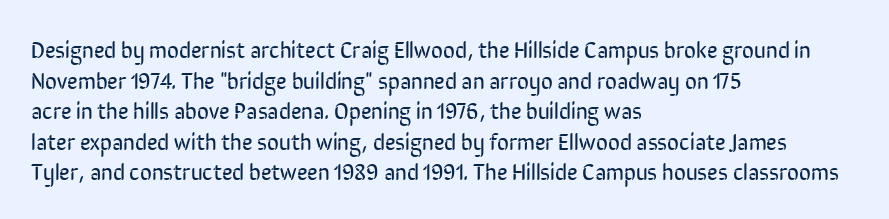
The image shows 23 px text type, upright; set left-aligned, normal line spacing (1.33x), normal letter spacing, not underlined.
